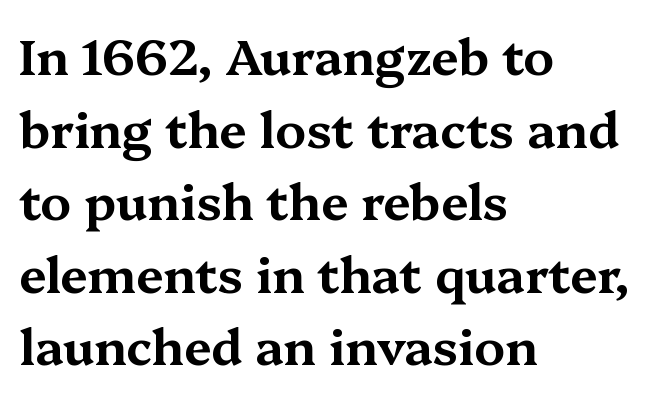
Q: Is the text italic (slanted)? A: No, it is upright.
Q: Is the typeface a serif or a sans-serif typeface? A: Serif.
Q: Is the text underlined? A: No.
Q: How is the paragraph aligned? A: Left-aligned.
Q: Is the spacing between letters normal or unusually wide? A: Normal.
Q: Is the spacing between lines tight, normal or loose? A: Normal.
Q: Width (condensed, normal, or wide)? A: Wide.
Q: Stroke contrast? A: Medium.
Q: x-height? A: Medium.
Q: Monospaced? A: No.
